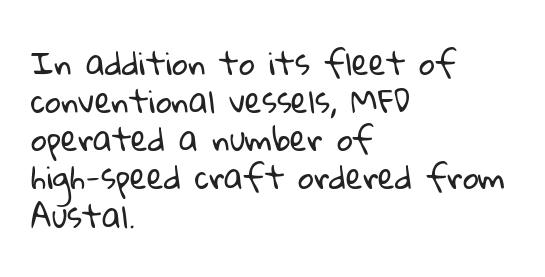
The image shows 31 px regular-weight sans-serif type; set left-aligned, line spacing 1.23x, normal letter spacing, not underlined; low stroke contrast and a medium x-height.
